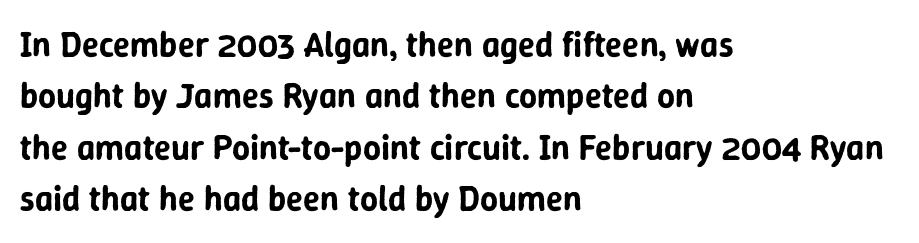
{"serif": "no", "italic": "no", "width": "normal", "stroke_contrast": "low", "x_height": "medium", "monospaced": "no", "underline": "no", "align": "left", "line_spacing": "normal", "line_spacing_ratio": 1.47, "letter_spacing": "normal", "letter_spacing_em": 0.0, "glyph_px": 35}
